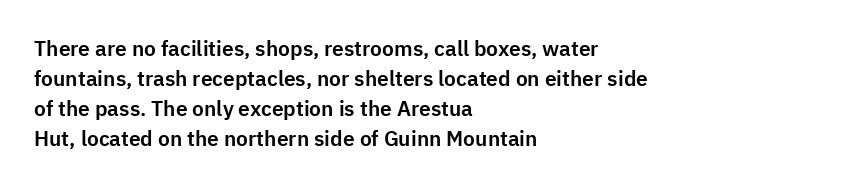
Q: Is the text italic (slanted)? A: No, it is upright.
Q: Is the text underlined? A: No.
Q: How is the paragraph aligned? A: Left-aligned.
Q: Is the spacing between letters normal or unusually wide? A: Normal.
Q: Is the spacing between lines tight, normal or loose? A: Normal.
